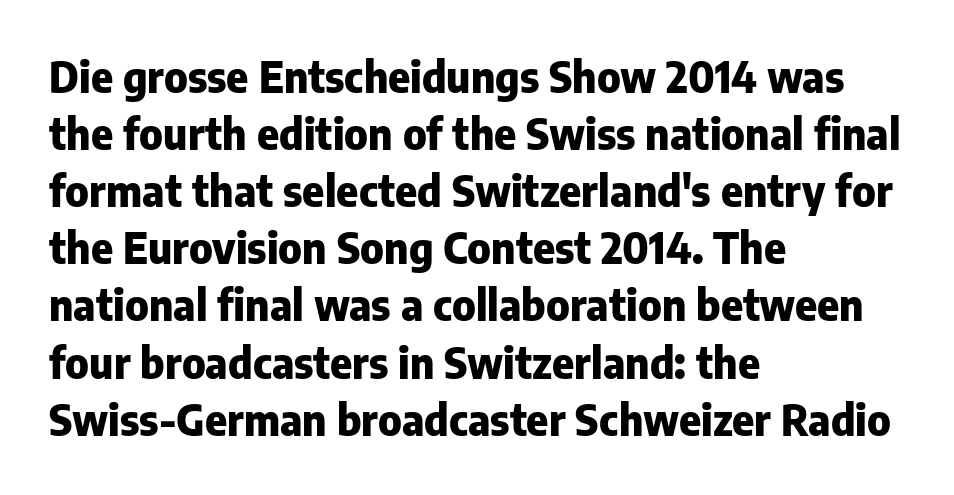
The image shows 42 px heavy sans-serif type, upright; set left-aligned, normal line spacing (1.36x), normal letter spacing, not underlined; low stroke contrast and a medium x-height.
